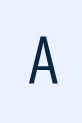
The image shows 68 px light, condensed sans-serif type, upright; set unusually wide letter spacing (+0.3 em), not underlined; low stroke contrast and a medium x-height.
